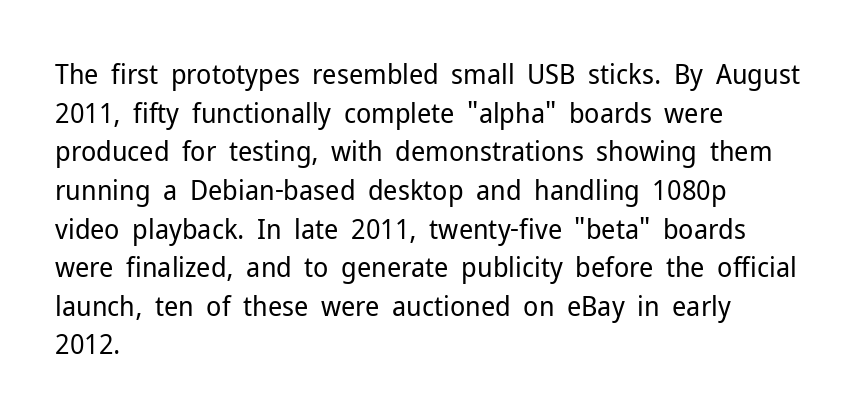
These lines are set flush left with a ragged right edge. Varying glyph widths throughout — classic text-font behaviour. Is this a sans? Yes — the strokes have no serifs. Bare-footed words on every line. Rows of type keep a routine distance in the vertical direction.
